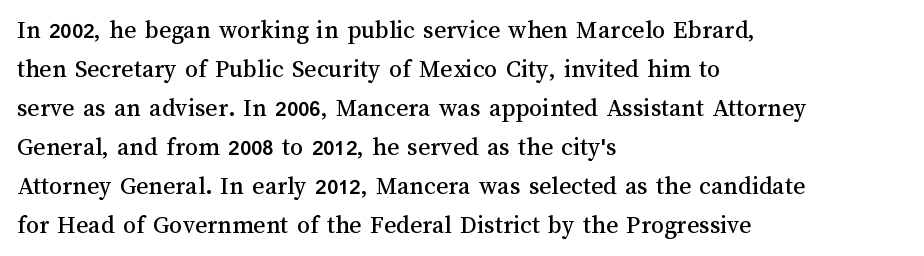
Q: Is the text italic (slanted)? A: No, it is upright.
Q: Is the text underlined? A: No.
Q: How is the paragraph aligned? A: Left-aligned.
Q: Is the spacing between letters normal or unusually wide? A: Normal.
Q: Is the spacing between lines tight, normal or loose? A: Normal.
